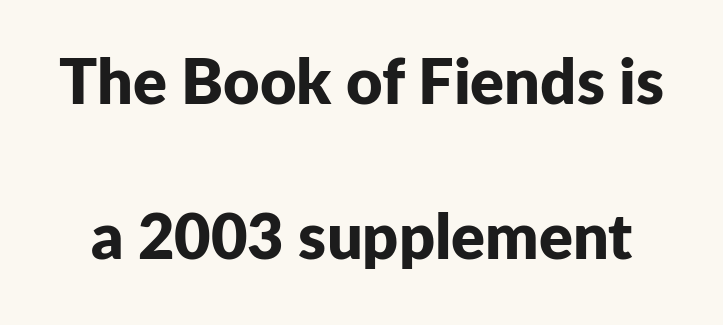
The image shows 63 px bold sans-serif type, upright; set loose line spacing (2.46x), normal letter spacing, not underlined; low stroke contrast and a medium x-height.
